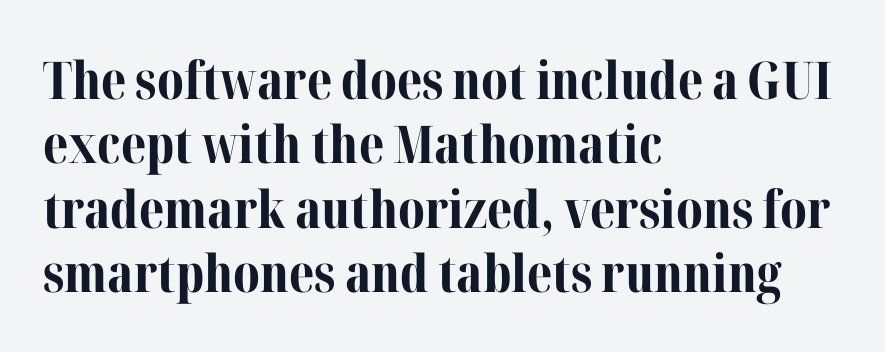
Q: Is the text bold? A: Yes.
Q: Is the text italic (slanted)? A: No, it is upright.
Q: Is the typeface a serif or a sans-serif typeface? A: Serif.
Q: Is the text underlined? A: No.
Q: How is the paragraph aligned? A: Left-aligned.
Q: Is the spacing between letters normal or unusually wide? A: Normal.
Q: Width (condensed, normal, or wide)? A: Normal.
Q: Stroke contrast? A: Medium.
Q: x-height? A: Medium.
Q: Monospaced? A: No.
